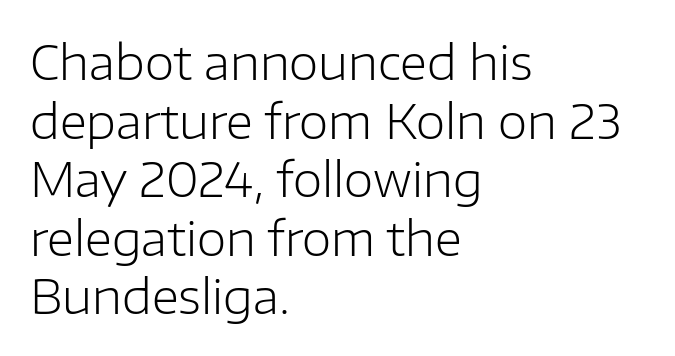
{"serif": "no", "italic": "no", "bold": "no", "weight": "light", "width": "normal", "stroke_contrast": "low", "x_height": "medium", "monospaced": "no", "underline": "no", "align": "left", "line_spacing_ratio": 1.22, "letter_spacing": "normal", "letter_spacing_em": 0.0, "glyph_px": 48}
